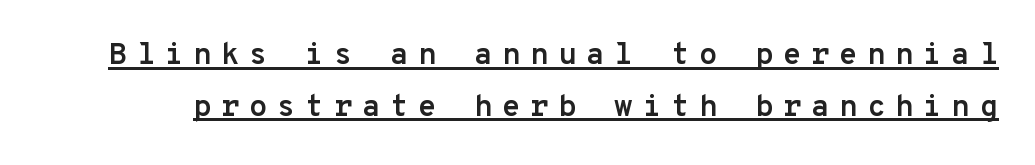
Notice how a bar underscores the lettering throughout. Glyph-to-glyph distance is far greater than everyday printed text. The rendering shows plain stroke endings on the letterforms — a sans-serif design. The face used here is monospaced, like something from a code editor. On the weight axis this lands at bold, roughly 700. Every character sits straight up, as roman type does.
